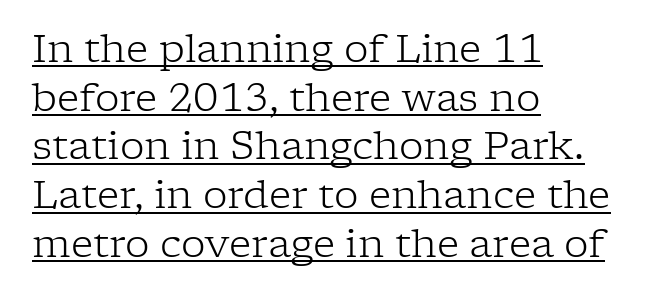
Q: Is the text bold? A: No.
Q: Is the text italic (slanted)? A: No, it is upright.
Q: Is the typeface a serif or a sans-serif typeface? A: Serif.
Q: Is the text underlined? A: Yes.
Q: How is the paragraph aligned? A: Left-aligned.
Q: Is the spacing between letters normal or unusually wide? A: Normal.
Q: Is the spacing between lines tight, normal or loose? A: Normal.
Q: Width (condensed, normal, or wide)? A: Normal.
Q: Stroke contrast? A: Low.
Q: x-height? A: Medium.
Q: Monospaced? A: No.
